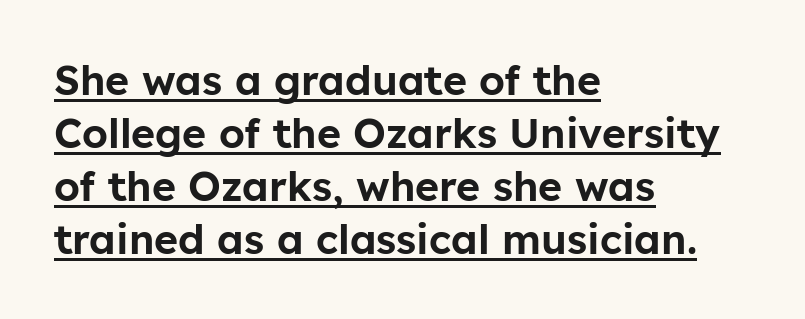
{"serif": "no", "italic": "no", "width": "normal", "stroke_contrast": "low", "x_height": "medium", "monospaced": "no", "underline": "yes", "align": "left", "line_spacing": "normal", "line_spacing_ratio": 1.29, "letter_spacing": "normal", "letter_spacing_em": 0.0, "glyph_px": 41}
